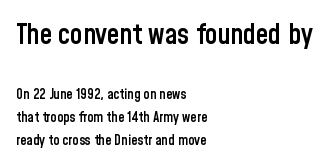
These lines stack with their left ends in a neat column. Note the varied advance widths — an 'i' is clearly narrower than an 'm'. How are the letters spaced? Ordinarily, with no added tracking. Baseline-to-baseline distance is the conventional proportion of letter height.
